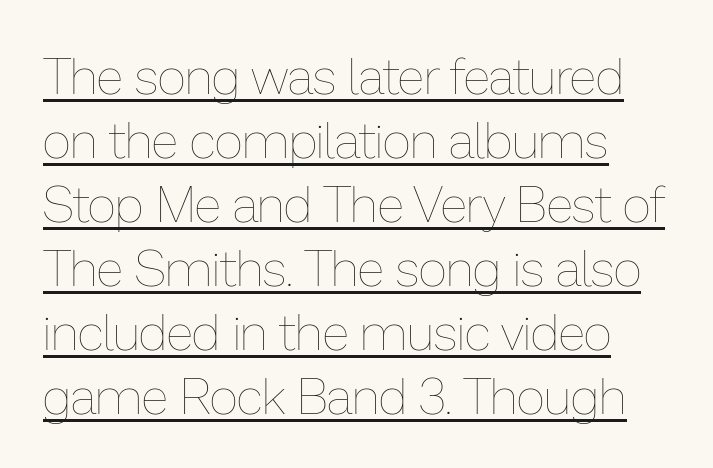
The image shows 50 px thin type, upright; set normal line spacing (1.28x), normal letter spacing, underlined; low stroke contrast and a medium x-height.
